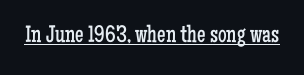
The image shows 24 px text type, upright; set normal letter spacing, underlined.
